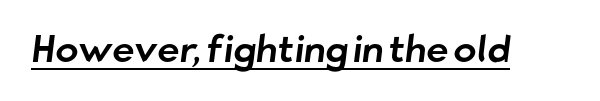
The image shows 38 px sans-serif type; set normal letter spacing, underlined; low stroke contrast and a medium x-height.
